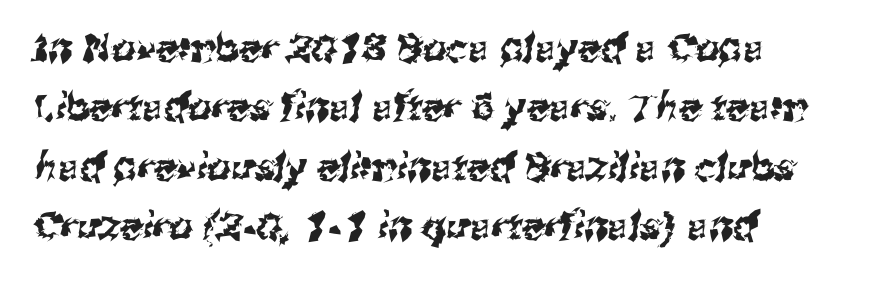
Q: Is the typeface a serif or a sans-serif typeface? A: Sans-serif.
Q: Is the text underlined? A: No.
Q: How is the paragraph aligned? A: Left-aligned.
Q: Is the spacing between letters normal or unusually wide? A: Normal.
Q: Is the spacing between lines tight, normal or loose? A: Normal.
Q: Width (condensed, normal, or wide)? A: Normal.
Q: Stroke contrast? A: Medium.
Q: x-height? A: Medium.
Q: Monospaced? A: No.
